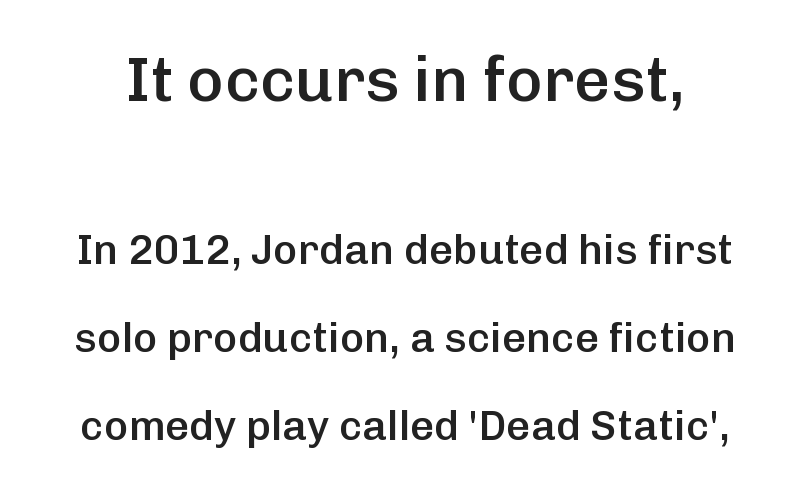
Q: Is the text bold? A: Semi-bold.
Q: Is the text italic (slanted)? A: No, it is upright.
Q: Is the typeface a serif or a sans-serif typeface? A: Sans-serif.
Q: Is the text underlined? A: No.
Q: Is the spacing between letters normal or unusually wide? A: Normal.
Q: Is the spacing between lines tight, normal or loose? A: Loose.
Q: Which block of text is set in a larger size, the first (top) or the second (bottom)? A: The first (top) one.
Q: Width (condensed, normal, or wide)? A: Normal.
Q: Stroke contrast? A: Low.
Q: x-height? A: Medium.
Q: Monospaced? A: No.
